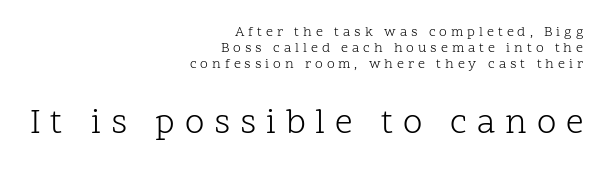
This sample has the flowing, uneven cadence of proportional lettering. Rendered with straight, roman letterforms. This layout puts the modest block above and the oversized block below. This rendering features lettering with no underline.
